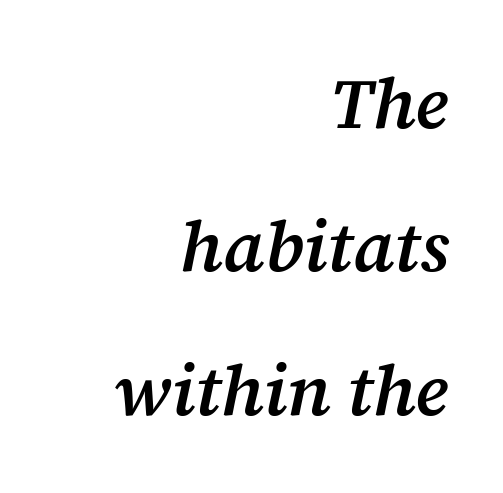
{"serif": "yes", "italic": "yes", "lean": "right", "slant_degrees": 12, "bold": "semi", "weight": "semibold", "width": "normal", "stroke_contrast": "medium", "x_height": "medium", "monospaced": "no", "underline": "no", "align": "right", "line_spacing": "loose", "line_spacing_ratio": 2.02, "letter_spacing": "normal", "letter_spacing_em": 0.0, "glyph_px": 71}
